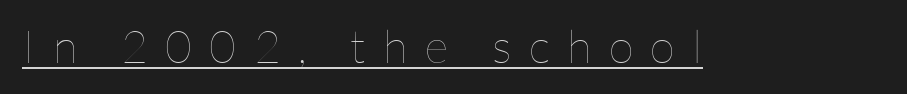
Q: Is the text bold? A: No.
Q: Is the text italic (slanted)? A: No, it is upright.
Q: Is the text underlined? A: Yes.
Q: Is the spacing between letters normal or unusually wide? A: Unusually wide.
Q: Width (condensed, normal, or wide)? A: Normal.
Q: Stroke contrast? A: Low.
Q: x-height? A: Medium.
Q: Monospaced? A: No.
